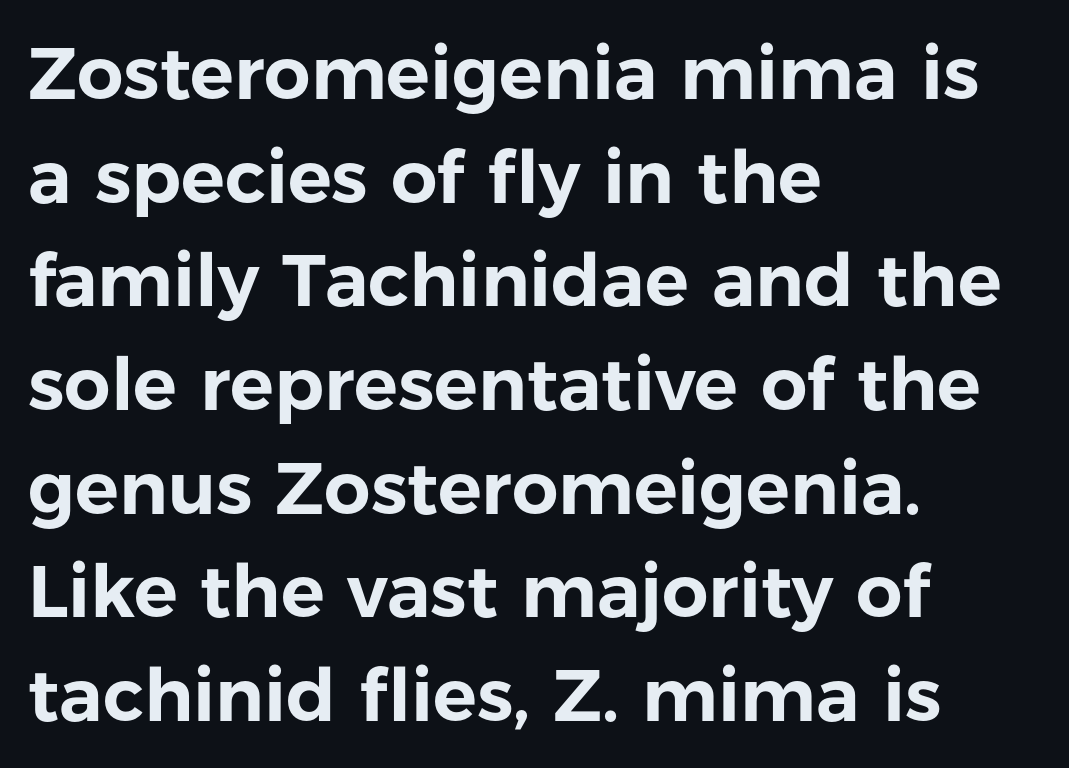
{"serif": "no", "italic": "no", "width": "normal", "stroke_contrast": "low", "x_height": "medium", "monospaced": "no", "underline": "no", "align": "left", "line_spacing": "normal", "line_spacing_ratio": 1.42, "letter_spacing": "normal", "letter_spacing_em": 0.0, "glyph_px": 73}
